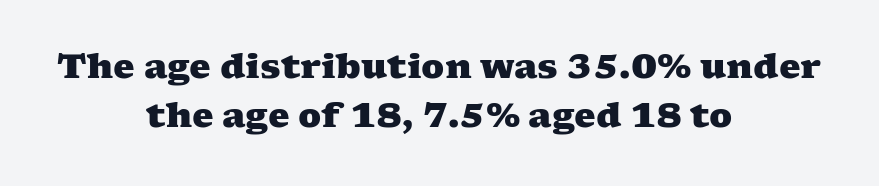
The image shows 34 px heavy, wide serif type; set centered, normal line spacing (1.44x), normal letter spacing, not underlined; medium stroke contrast and a medium x-height.
